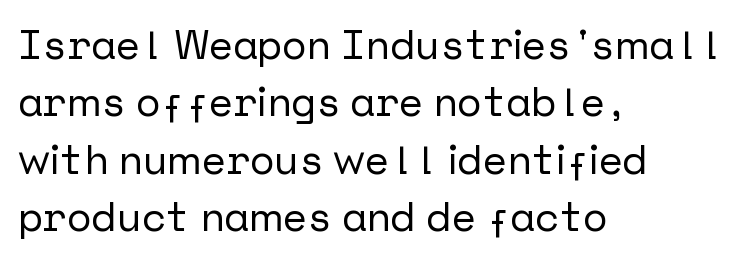
This rendering features lettering with no underline. Glyph-to-glyph distance matches everyday printed text. Normally led — the rows are evenly, conventionally spaced. A student would call this left alignment; a typographer would say flush left, rag right. Quick note: not italic, upright.
